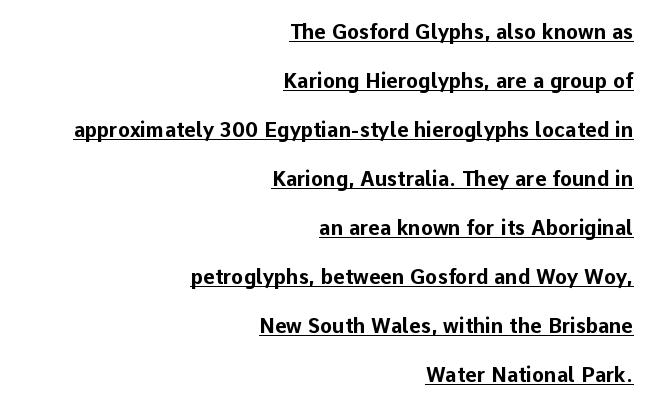
The image shows 20 px bold type, upright; set right-aligned, loose line spacing (2.45x), normal letter spacing, underlined.
